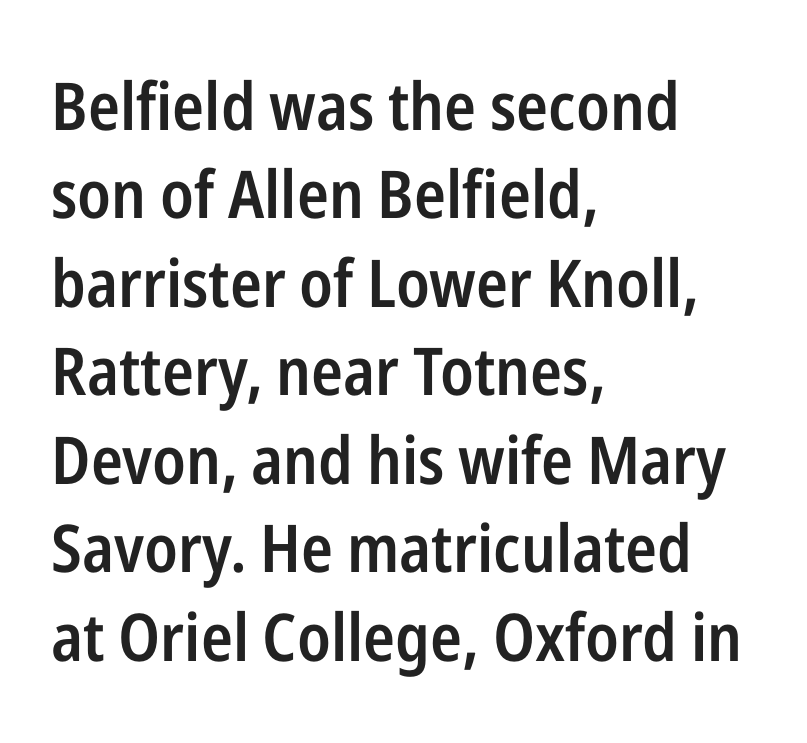
The passage shown is not underscored anywhere. The letterforms sit shoulder to shoulder at normal distance. Examine the stroke ends and you'll find no serifs. The rendering anchors every line to the left-hand side. Here the designer chose a conventional face with non-uniform glyph widths.
